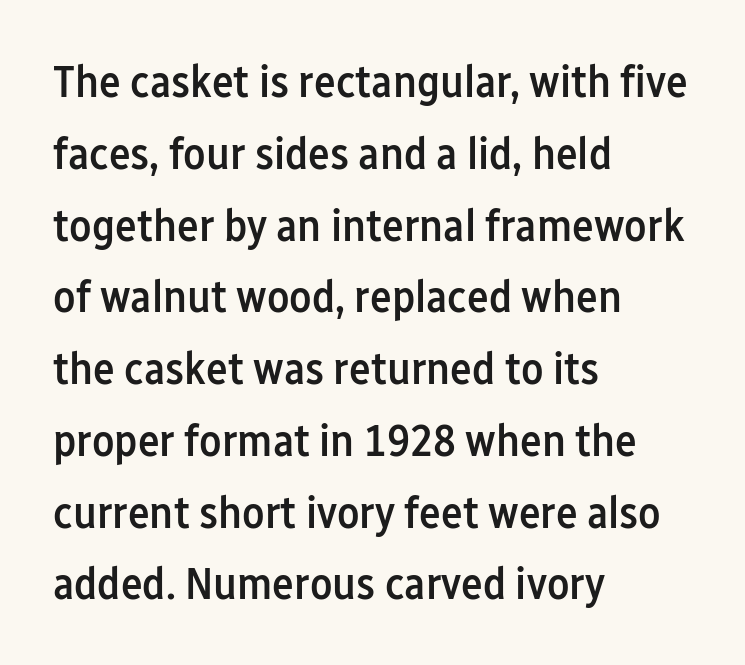
Look at the tracking — it's just the regular setting, nothing added. Looks like regular typesetting: each glyph gets only the width it needs. Font category for this specimen: sans-serif. Caption: semibold face, moderately heavy strokes.
